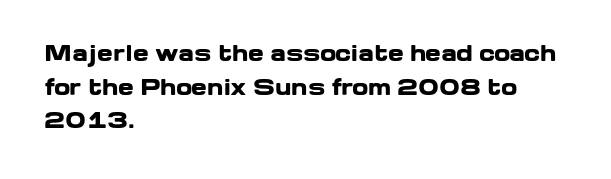
{"italic": "no", "bold": "yes", "underline": "no", "align": "left", "line_spacing": "normal", "line_spacing_ratio": 1.6, "letter_spacing": "normal", "letter_spacing_em": 0.0, "glyph_px": 21}
